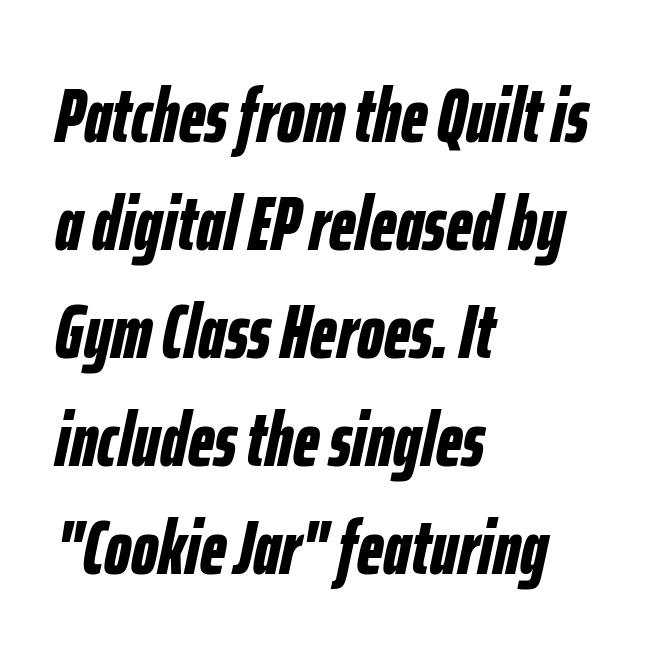
Caption: standard tracking, unaltered. Plain, unruled lines of type. The glyphs look as if they've been sheared to an angle. Regarding leading, the lines here are spaced in the standard way. The rendering uses a bold face; every stroke is thick and dark. Alignment: flush left.
